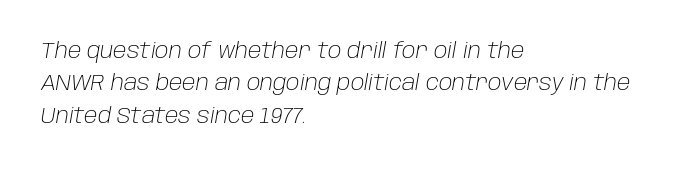
Q: Is the text bold? A: No.
Q: Is the text italic (slanted)? A: Yes, it leans right by about 10 degrees.
Q: Is the text underlined? A: No.
Q: How is the paragraph aligned? A: Left-aligned.
Q: Is the spacing between letters normal or unusually wide? A: Normal.
Q: Is the spacing between lines tight, normal or loose? A: Normal.
